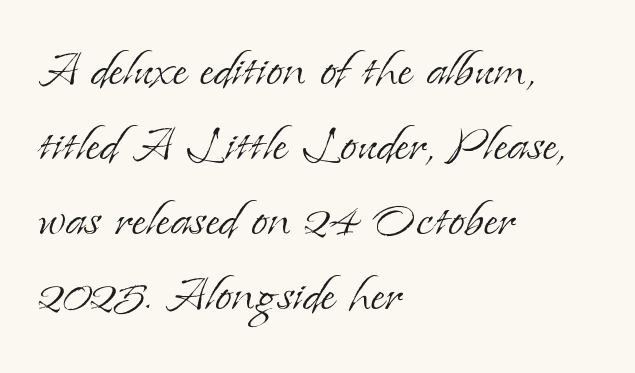
Note: serifs present on the glyphs. Letters have the restrained weight of plain body copy at most. Nobody touched the tracking dial on this one. Spacing verdict: proportional, widths tailored to each character. Does the copy run flush right? No — it runs flush left. Clear beneath every line of the passage.
